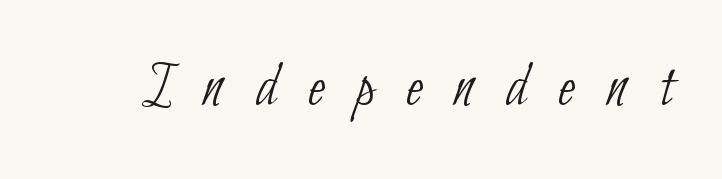
The typeface chosen for these lines omits serifs. Glyph-to-glyph distance is far greater than everyday printed text. Varying glyph widths throughout — classic text-font behaviour. Glance below the letters and you will spot only blank space. The weight would be labelled regular, book, light, or lighter still.
